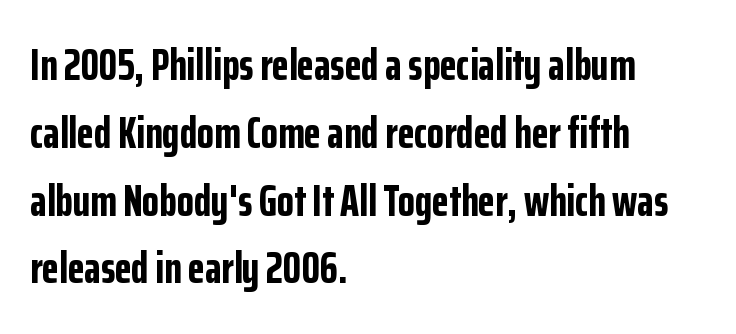
The image shows 44 px bold, condensed sans-serif type, upright; set left-aligned, normal line spacing (1.54x), normal letter spacing, not underlined; low stroke contrast and a medium x-height.
